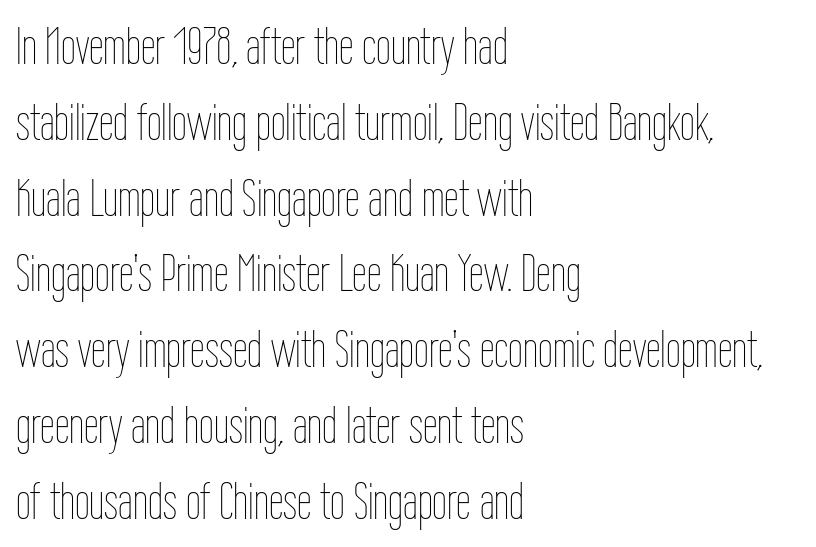
Whoever set this chose a conventional vertical rhythm. No extra ink here — the face is not bold. Note the varied advance widths — an 'i' is clearly narrower than an 'm'. This is the regular roman posture of the typeface. Descenders are the only things crossing below the line.
